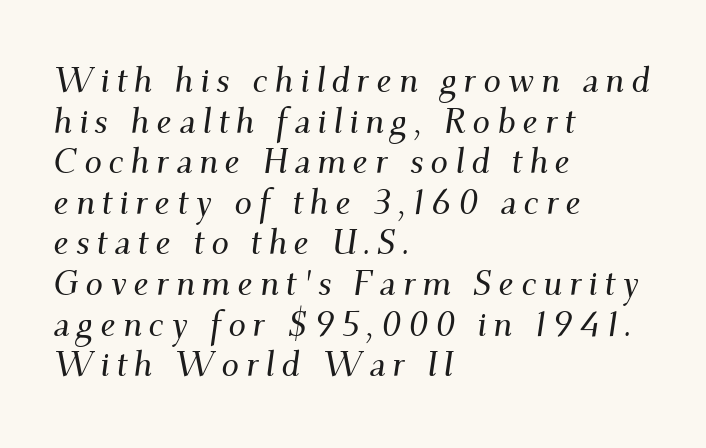
{"serif": "yes", "italic": "yes", "lean": "right", "slant_degrees": 9, "width": "normal", "stroke_contrast": "medium", "x_height": "small", "monospaced": "no", "underline": "no", "align": "left", "line_spacing_ratio": 1.16, "glyph_px": 35}
